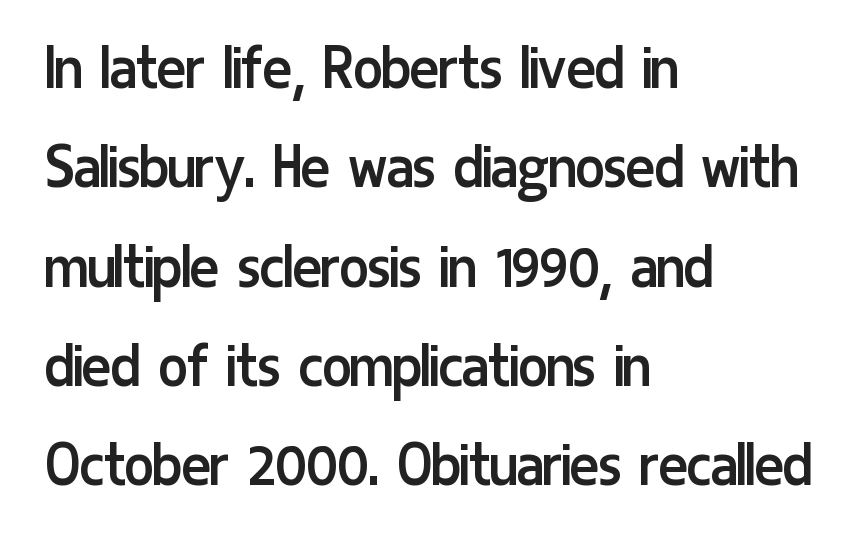
{"serif": "no", "italic": "no", "bold": "no", "weight": "regular", "width": "condensed", "stroke_contrast": "low", "x_height": "medium", "monospaced": "no", "underline": "no", "align": "left", "line_spacing": "normal", "line_spacing_ratio": 1.44, "letter_spacing": "normal", "letter_spacing_em": 0.0, "glyph_px": 69}
